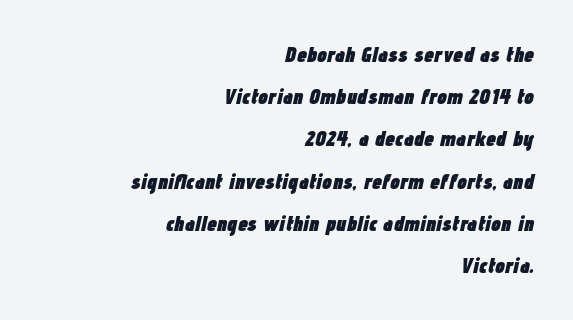
Q: Is the text bold? A: Yes.
Q: Is the text italic (slanted)? A: Yes, it leans right by about 12 degrees.
Q: Is the text underlined? A: No.
Q: How is the paragraph aligned? A: Right-aligned.
Q: Is the spacing between letters normal or unusually wide? A: Normal.
Q: Is the spacing between lines tight, normal or loose? A: Loose.
